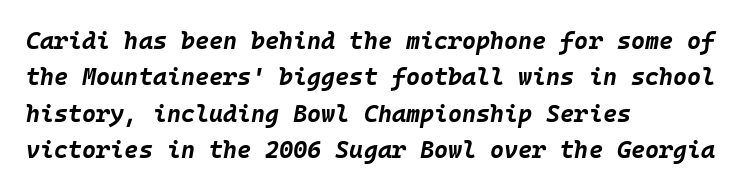
The image shows 24 px bold type, italic (leaning right); set left-aligned, normal line spacing (1.52x), normal letter spacing, not underlined.
